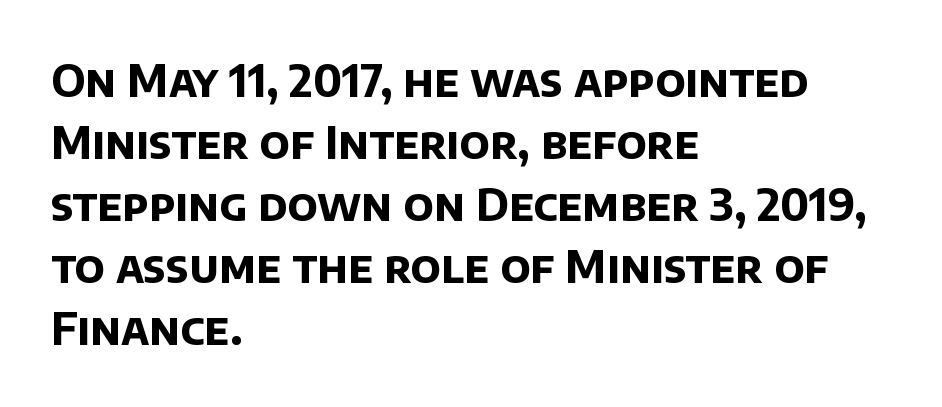
The image shows 44 px bold sans-serif type; set left-aligned, normal line spacing (1.41x), normal letter spacing, not underlined; low stroke contrast and a large x-height.
